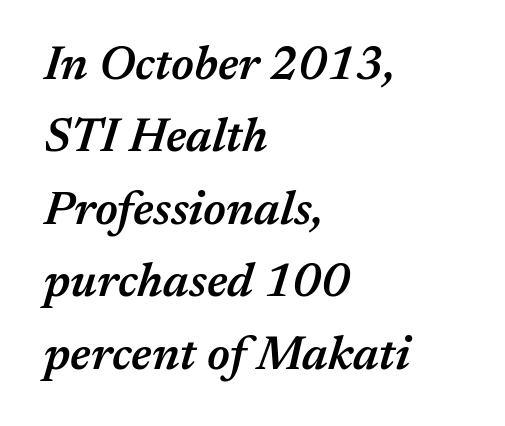
Q: Is the text bold? A: Semi-bold.
Q: Is the text italic (slanted)? A: Yes, it leans right by about 17 degrees.
Q: Is the text underlined? A: No.
Q: How is the paragraph aligned? A: Left-aligned.
Q: Is the spacing between letters normal or unusually wide? A: Normal.
Q: Is the spacing between lines tight, normal or loose? A: Normal.
Q: Width (condensed, normal, or wide)? A: Normal.
Q: Stroke contrast? A: Medium.
Q: x-height? A: Medium.
Q: Monospaced? A: No.
